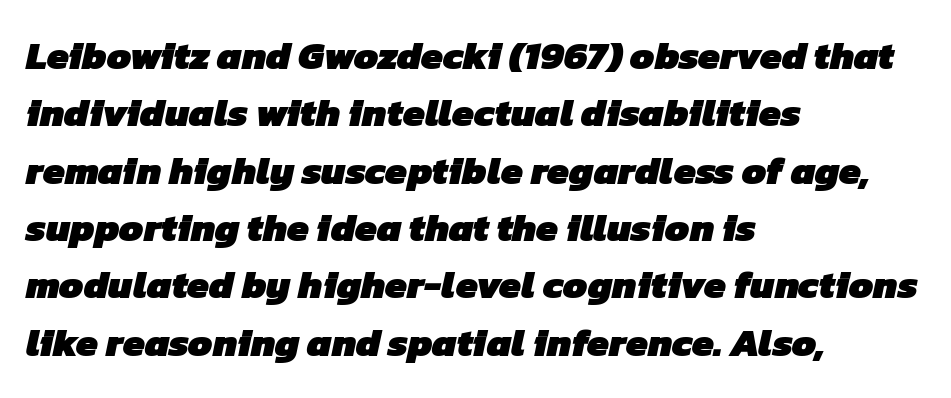
{"serif": "no", "bold": "yes", "weight": "heavy", "width": "normal", "stroke_contrast": "low", "x_height": "medium", "monospaced": "no", "underline": "no", "align": "left", "line_spacing": "normal", "line_spacing_ratio": 1.47, "letter_spacing": "normal", "letter_spacing_em": 0.0, "glyph_px": 39}
